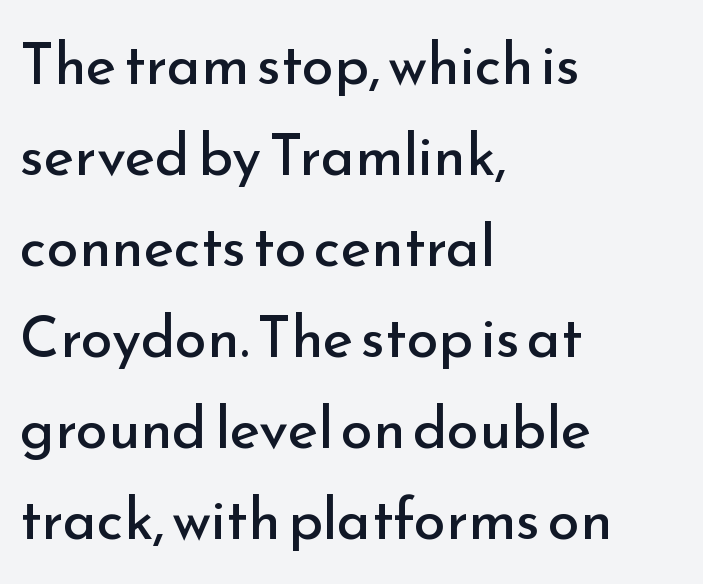
{"serif": "no", "italic": "no", "bold": "no", "weight": "regular", "width": "normal", "stroke_contrast": "low", "x_height": "small", "monospaced": "no", "underline": "no", "align": "left", "line_spacing": "normal", "line_spacing_ratio": 1.57, "letter_spacing": "normal", "letter_spacing_em": 0.0, "glyph_px": 58}
